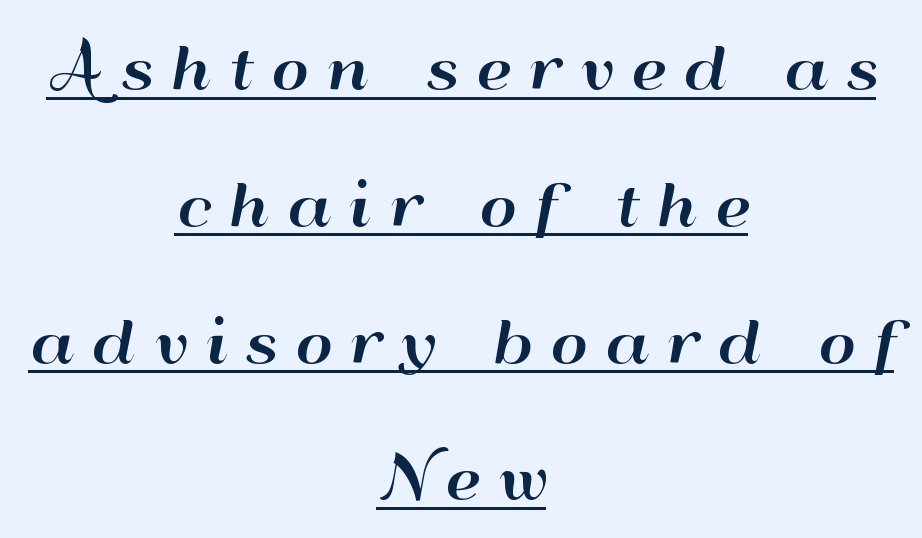
The image shows 57 px wide sans-serif type; set centered, loose line spacing (2.4x), unusually wide letter spacing (+0.31 em), underlined; high stroke contrast and a small x-height.
